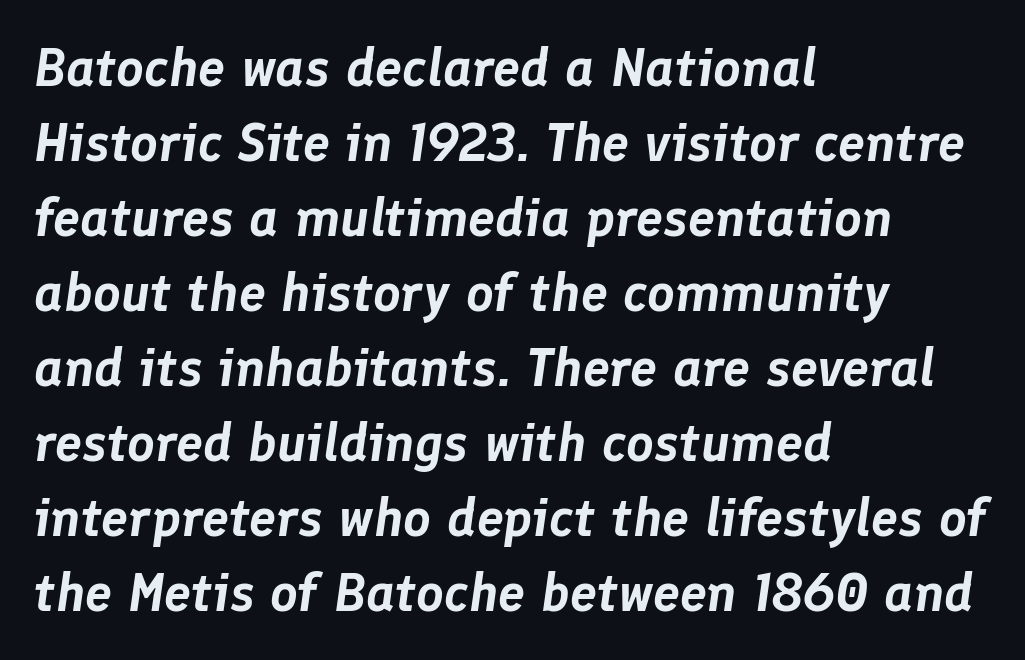
The image shows 54 px text type, italic (leaning right); set left-aligned, normal line spacing (1.39x), normal letter spacing, not underlined; low stroke contrast and a medium x-height.
